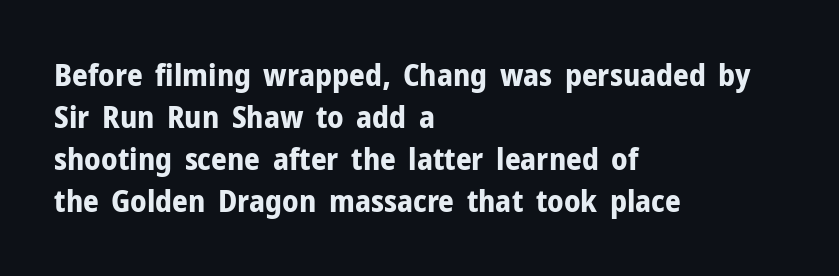
Q: Is the text bold? A: Yes.
Q: Is the text italic (slanted)? A: No, it is upright.
Q: Is the typeface a serif or a sans-serif typeface? A: Sans-serif.
Q: Is the text underlined? A: No.
Q: How is the paragraph aligned? A: Left-aligned.
Q: Is the spacing between letters normal or unusually wide? A: Normal.
Q: Is the spacing between lines tight, normal or loose? A: Normal.
Q: Width (condensed, normal, or wide)? A: Normal.
Q: Stroke contrast? A: Low.
Q: x-height? A: Medium.
Q: Monospaced? A: No.
